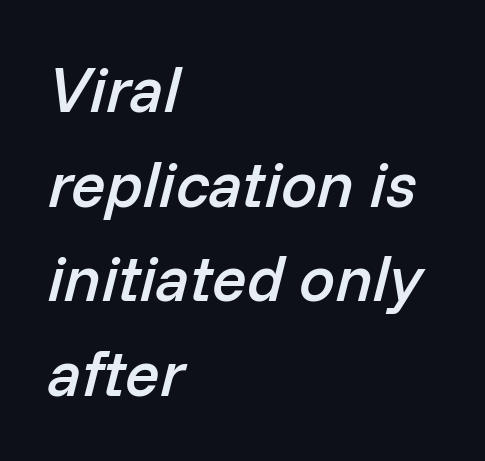
Q: Is the text bold? A: Semi-bold.
Q: Is the text italic (slanted)? A: Yes, it leans right by about 14 degrees.
Q: Is the text underlined? A: No.
Q: How is the paragraph aligned? A: Left-aligned.
Q: Is the spacing between letters normal or unusually wide? A: Normal.
Q: Is the spacing between lines tight, normal or loose? A: Normal.
Q: Width (condensed, normal, or wide)? A: Normal.
Q: Stroke contrast? A: Low.
Q: x-height? A: Medium.
Q: Monospaced? A: No.
